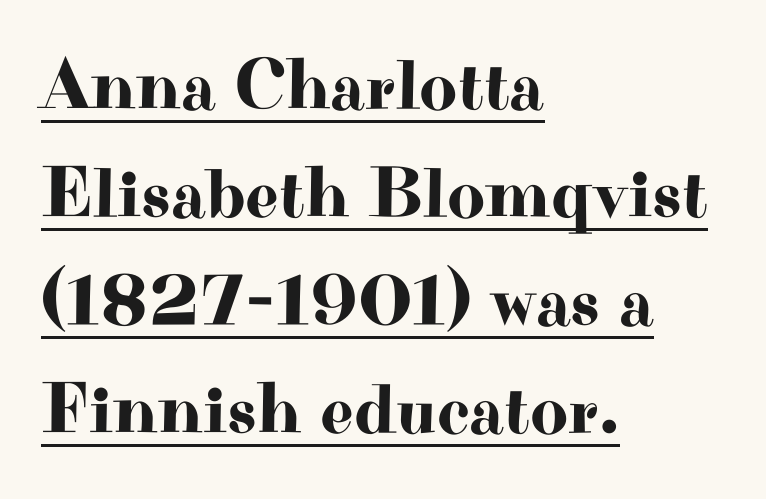
Underlined type. The rag falls on the right side of this text block. Inter-character spacing is left at the font's built-in metrics. Look at the bottom of the vertical strokes: they flare into serifs here.
